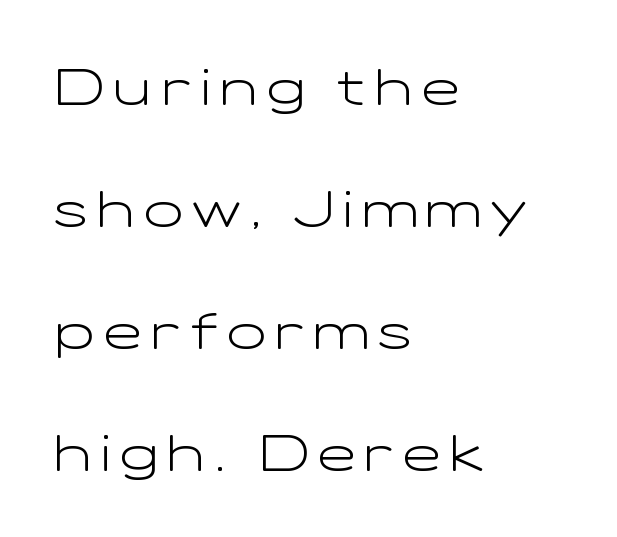
What kind of face is this? One without serifs — a sans. Honestly, there is no underline to notice here at all. Rows of type keep a wide berth in the vertical direction. A student would call this left alignment; a typographer would say flush left, rag right. You could not count columns in this text — the font is proportionally spaced. Vertical stems look standard width or narrower in stroke.
